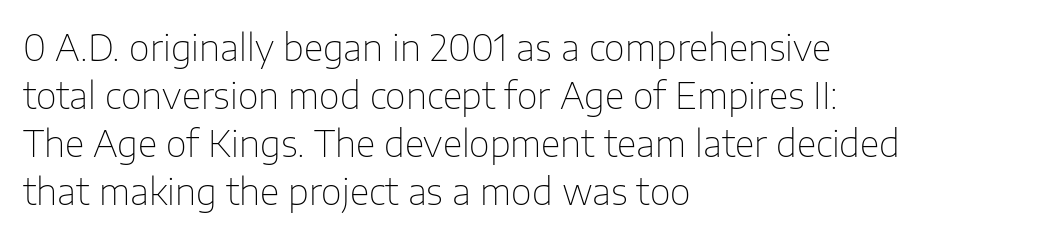
{"serif": "no", "italic": "no", "bold": "no", "weight": "thin", "width": "normal", "stroke_contrast": "low", "x_height": "medium", "monospaced": "no", "underline": "no", "align": "left", "line_spacing": "normal", "line_spacing_ratio": 1.33, "letter_spacing": "normal", "letter_spacing_em": 0.0, "glyph_px": 36}
